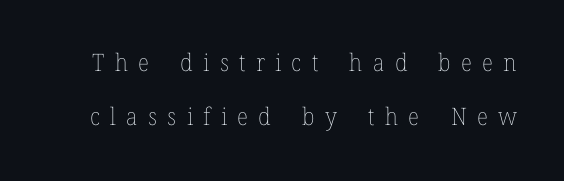
The string is rendered with underlining switched off. Designer's note — italics off, roman on. The letterforms stand isolated, each surrounded by extra space. Heft: none added — not bold. Regarding leading, the lines here are spaced well apart.
